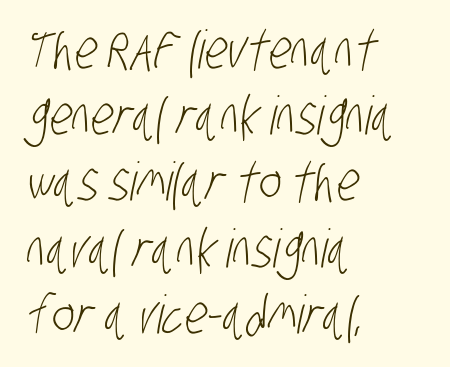
The image shows 53 px light, condensed sans-serif type; set left-aligned, normal line spacing (1.25x), normal letter spacing, not underlined; low stroke contrast and a large x-height.
